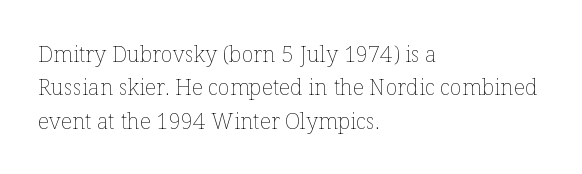
Q: Is the text bold? A: No.
Q: Is the text italic (slanted)? A: No, it is upright.
Q: Is the text underlined? A: No.
Q: How is the paragraph aligned? A: Left-aligned.
Q: Is the spacing between letters normal or unusually wide? A: Normal.
Q: Is the spacing between lines tight, normal or loose? A: Normal.
